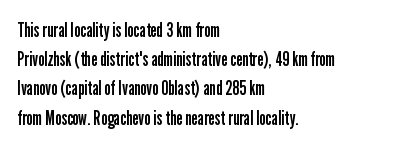
A normal amount of white space separates one row of letters from the next. The foot of each line stays bare and open. The ragged edge is on the right, which tells us the setting is flush left. This sample uses an upright cut, with every glyph sitting square on the baseline. No chunkiness to these letters — they're not bold. Does extra space separate the letters? No, they use regular spacing.
